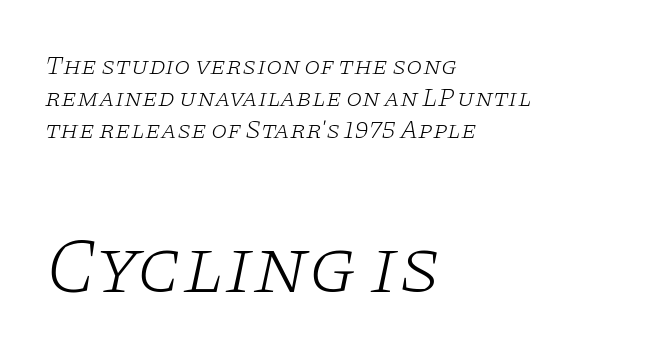
Q: Is the text bold? A: No.
Q: Is the text italic (slanted)? A: Yes, it leans right by about 11 degrees.
Q: Is the typeface a serif or a sans-serif typeface? A: Serif.
Q: Is the text underlined? A: No.
Q: How is the paragraph aligned? A: Left-aligned.
Q: Is the spacing between letters normal or unusually wide? A: Normal.
Q: Which block of text is set in a larger size, the first (top) or the second (bottom)? A: The second (bottom) one.
Q: Width (condensed, normal, or wide)? A: Wide.
Q: Stroke contrast? A: Low.
Q: x-height? A: Large.
Q: Monospaced? A: No.
